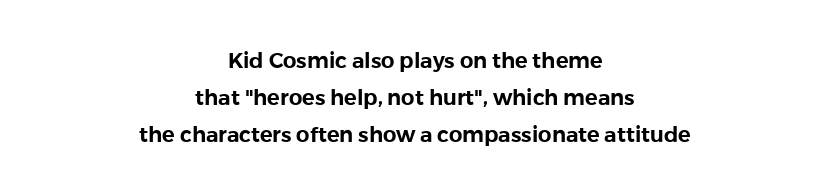
{"italic": "no", "underline": "no", "align": "center", "line_spacing_ratio": 1.76, "letter_spacing": "normal", "letter_spacing_em": 0.0, "glyph_px": 21}
